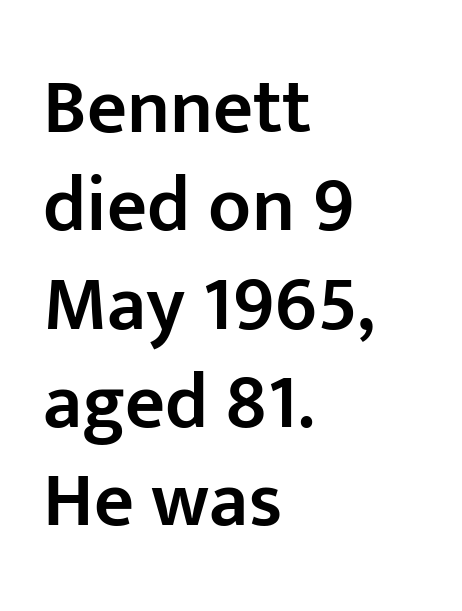
The image shows 78 px semibold sans-serif type, upright; set left-aligned, normal line spacing (1.26x), normal letter spacing, not underlined; low stroke contrast and a medium x-height.
